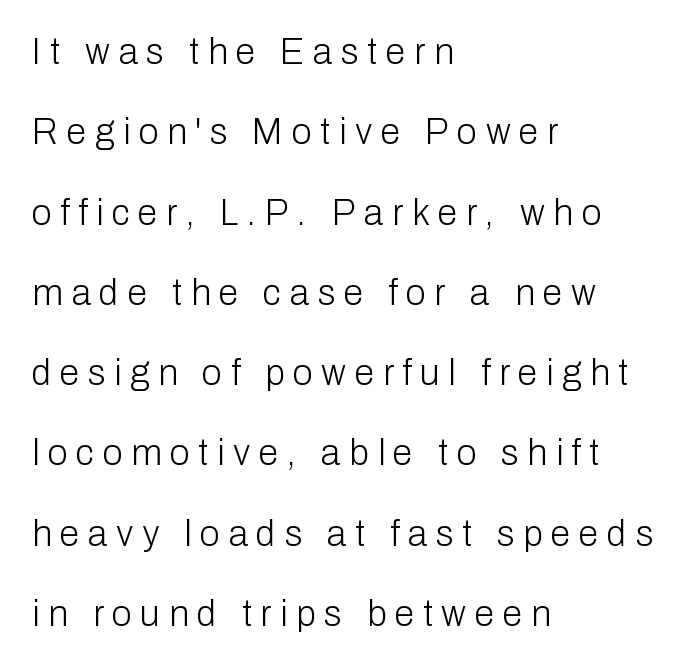
{"serif": "no", "italic": "no", "bold": "no", "weight": "light", "width": "normal", "stroke_contrast": "low", "x_height": "medium", "monospaced": "no", "underline": "no", "align": "left", "line_spacing": "loose", "line_spacing_ratio": 2.23, "letter_spacing": "wide", "letter_spacing_em": 0.24, "glyph_px": 36}
